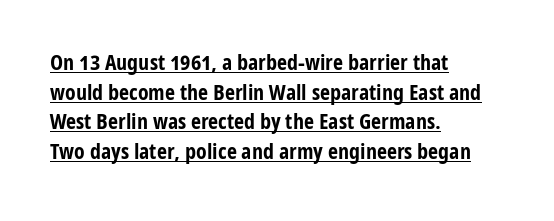
Look at the stroke-to-counter ratio: heavy, a bold. In terms of posture, this sample is upright. These characters rest on top of a visible drawn line. Horizontal alignment here is leftward, the default for most running prose.
